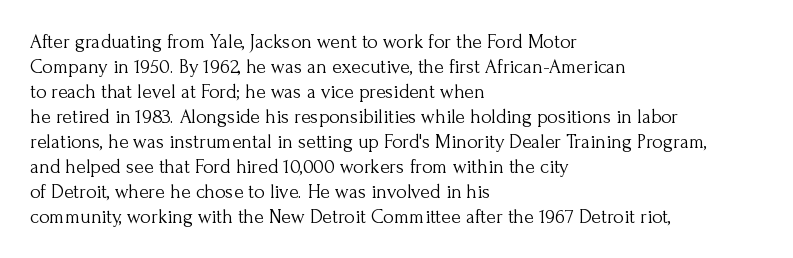
Q: Is the text bold? A: No.
Q: Is the text italic (slanted)? A: No, it is upright.
Q: Is the text underlined? A: No.
Q: How is the paragraph aligned? A: Left-aligned.
Q: Is the spacing between letters normal or unusually wide? A: Normal.
Q: Is the spacing between lines tight, normal or loose? A: Normal.
